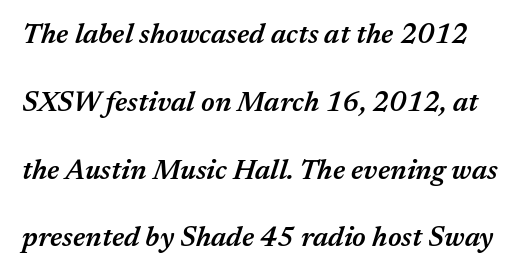
{"italic": "yes", "lean": "right", "slant_degrees": 17, "bold": "semi", "weight": "semibold", "width": "normal", "stroke_contrast": "medium", "x_height": "medium", "monospaced": "no", "underline": "no", "line_spacing": "loose", "line_spacing_ratio": 2.42, "letter_spacing": "normal", "letter_spacing_em": 0.0, "glyph_px": 28}
